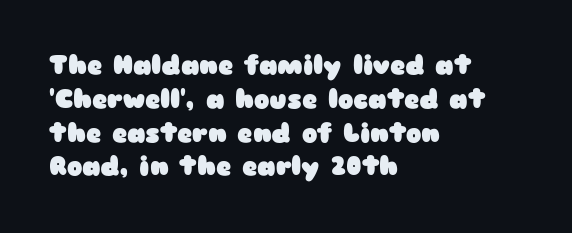
Q: Is the text bold? A: Yes.
Q: Is the text italic (slanted)? A: No, it is upright.
Q: Is the text underlined? A: No.
Q: How is the paragraph aligned? A: Left-aligned.
Q: Is the spacing between letters normal or unusually wide? A: Normal.
Q: Is the spacing between lines tight, normal or loose? A: Normal.
